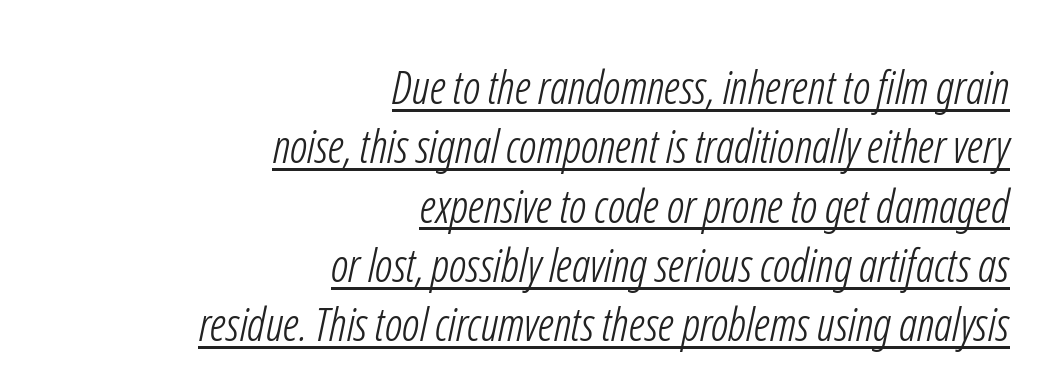
The designer went with a sans here, leaving each stem footless. Nothing unusual about the tracking: characters are spaced as the font intends. Leftover space on each line is placed entirely before the opening word. Character widths vary here, with narrow letters taking less room than wide ones. Notice how a bar underscores the lettering throughout. Does the leading feel generous? No, just average.
